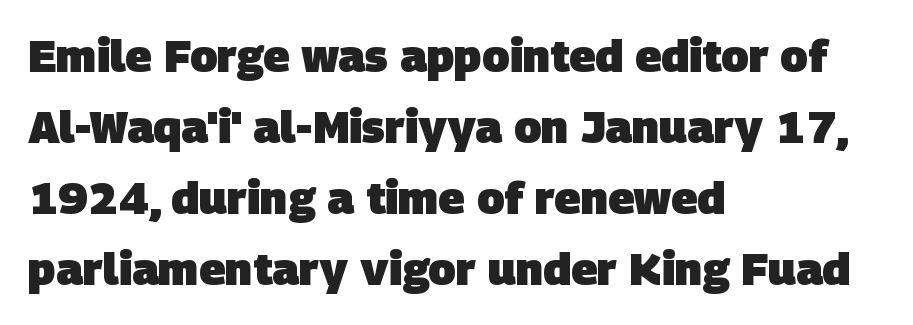
{"serif": "no", "bold": "yes", "weight": "heavy", "width": "normal", "stroke_contrast": "low", "x_height": "large", "monospaced": "no", "underline": "no", "align": "left", "line_spacing": "normal", "line_spacing_ratio": 1.58, "letter_spacing": "normal", "letter_spacing_em": 0.0, "glyph_px": 45}
